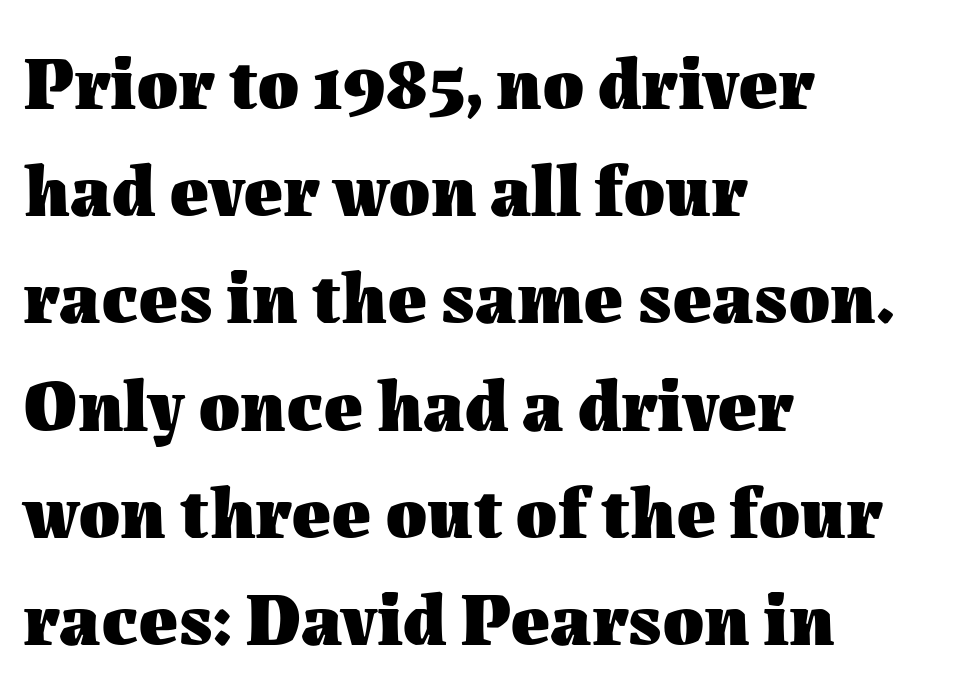
Q: Is the text bold? A: Yes.
Q: Is the text italic (slanted)? A: No, it is upright.
Q: Is the text underlined? A: No.
Q: How is the paragraph aligned? A: Left-aligned.
Q: Is the spacing between letters normal or unusually wide? A: Normal.
Q: Is the spacing between lines tight, normal or loose? A: Normal.
Q: Width (condensed, normal, or wide)? A: Normal.
Q: Stroke contrast? A: Medium.
Q: x-height? A: Medium.
Q: Monospaced? A: No.
